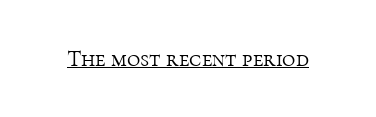
Students, observe the line beneath the letters — that is underlining. You can tell it's not italic because the verticals are truly vertical. Stems here are at most as thick as an everyday book face. Between one letter and the next there's only the usual sliver of space.
